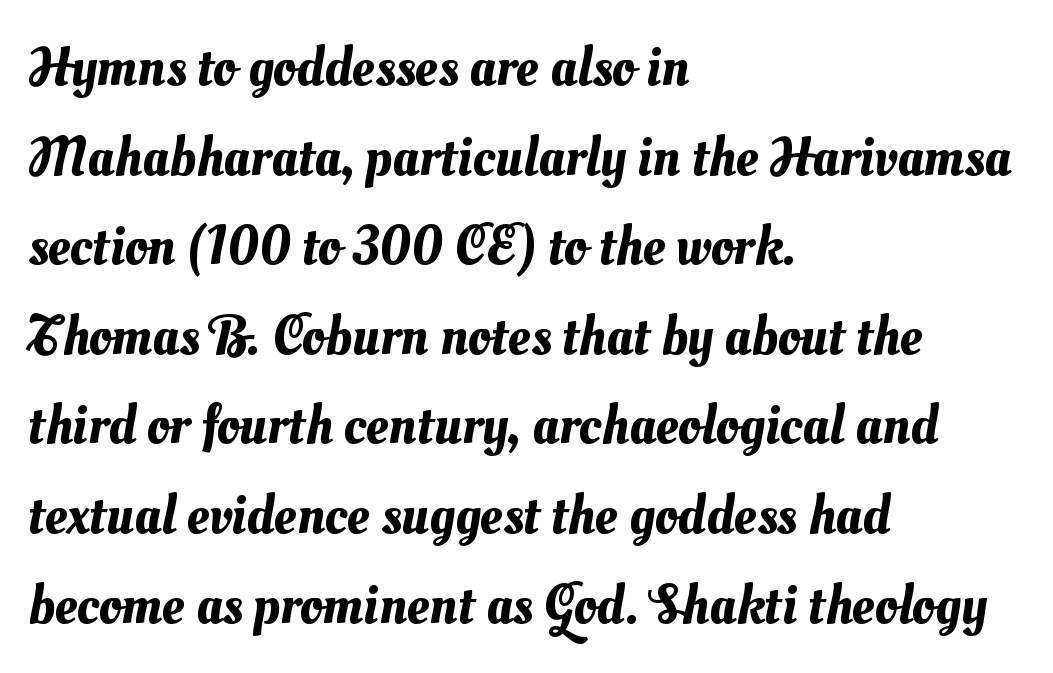
The image shows 56 px text type; set left-aligned, normal line spacing (1.6x), normal letter spacing, not underlined; medium stroke contrast and a small x-height.
